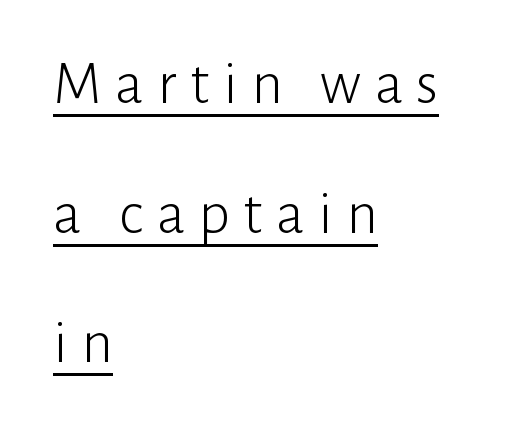
This is the regular roman posture of the typeface. Loosely led — the rows are spread out. A classic flush-left, rag-right setting is used for this passage. Character widths vary here, with narrow letters taking less room than wide ones. The passage shown is not bold in any degree. The face used here is a sans, in the tradition of grotesques and geometrics.
